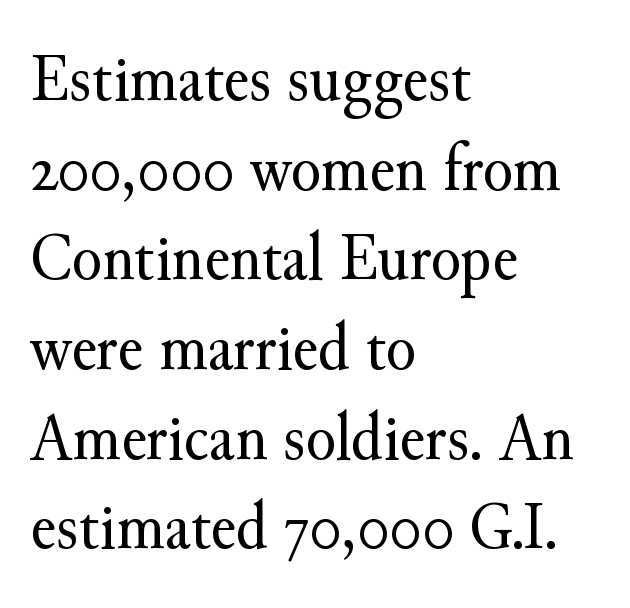
{"serif": "yes", "italic": "no", "bold": "no", "weight": "regular", "width": "normal", "stroke_contrast": "medium", "x_height": "small", "monospaced": "no", "underline": "no", "align": "left", "line_spacing": "normal", "line_spacing_ratio": 1.3, "letter_spacing": "normal", "letter_spacing_em": 0.0, "glyph_px": 69}
